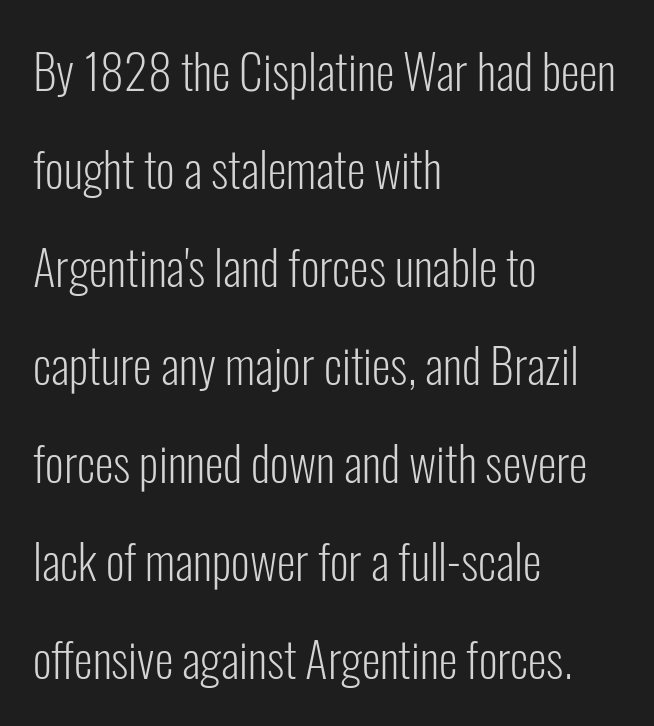
Leading is clearly above the norm, producing a sparse column. No heavy texture on the line: the type isn't bold. Observe the ordinary spacing: letters are neighbours, not strangers. Check under the words: just untouched page. The typesetter chose a ragged-right arrangement here. These lines are rendered in a variable-pitch font.
